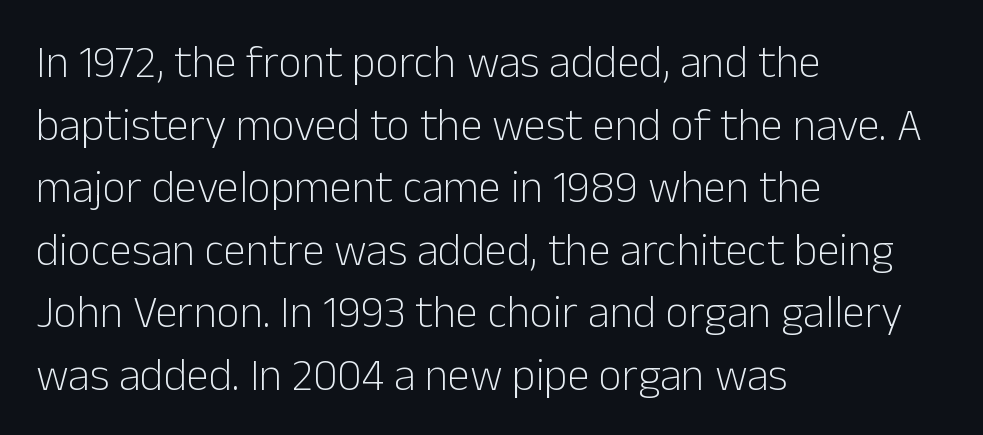
The image shows 45 px light sans-serif type, upright; set left-aligned, normal line spacing (1.39x), normal letter spacing, not underlined; low stroke contrast and a medium x-height.
